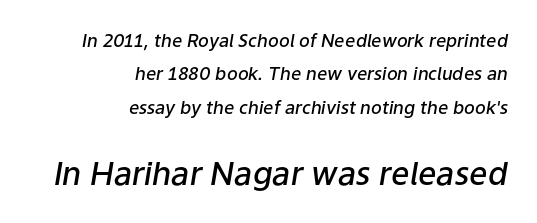
Q: Is the text bold? A: Semi-bold.
Q: Is the text italic (slanted)? A: Yes, it leans right by about 9 degrees.
Q: Is the text underlined? A: No.
Q: How is the paragraph aligned? A: Right-aligned.
Q: Is the spacing between letters normal or unusually wide? A: Normal.
Q: Which block of text is set in a larger size, the first (top) or the second (bottom)? A: The second (bottom) one.
Q: Width (condensed, normal, or wide)? A: Normal.
Q: Stroke contrast? A: Low.
Q: x-height? A: Medium.
Q: Monospaced? A: No.
